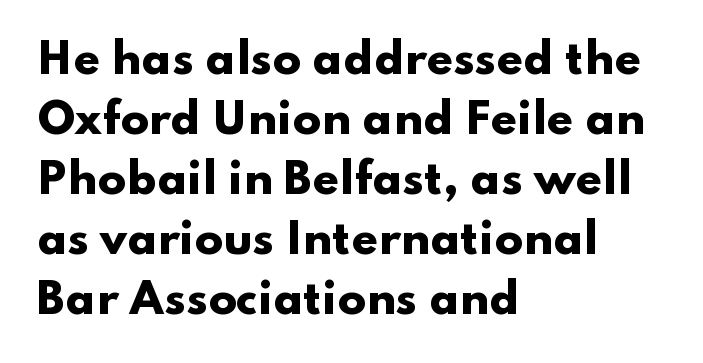
The image shows 42 px heavy, wide sans-serif type, upright; set left-aligned, normal line spacing (1.43x), normal letter spacing, not underlined; low stroke contrast and a small x-height.
